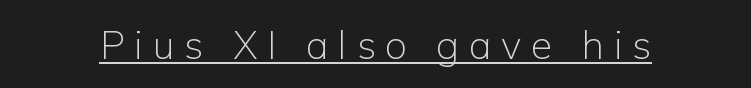
The image shows 39 px light sans-serif type, upright; set unusually wide letter spacing (+0.25 em), underlined; low stroke contrast and a medium x-height.
